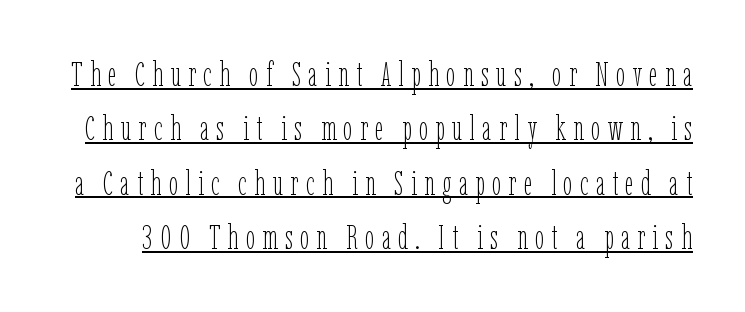
Q: Is the text bold? A: No.
Q: Is the text italic (slanted)? A: No, it is upright.
Q: Is the text underlined? A: Yes.
Q: Is the spacing between letters normal or unusually wide? A: Unusually wide.
Q: Is the spacing between lines tight, normal or loose? A: Normal.
Q: Width (condensed, normal, or wide)? A: Condensed.
Q: Stroke contrast? A: Low.
Q: x-height? A: Medium.
Q: Monospaced? A: No.
